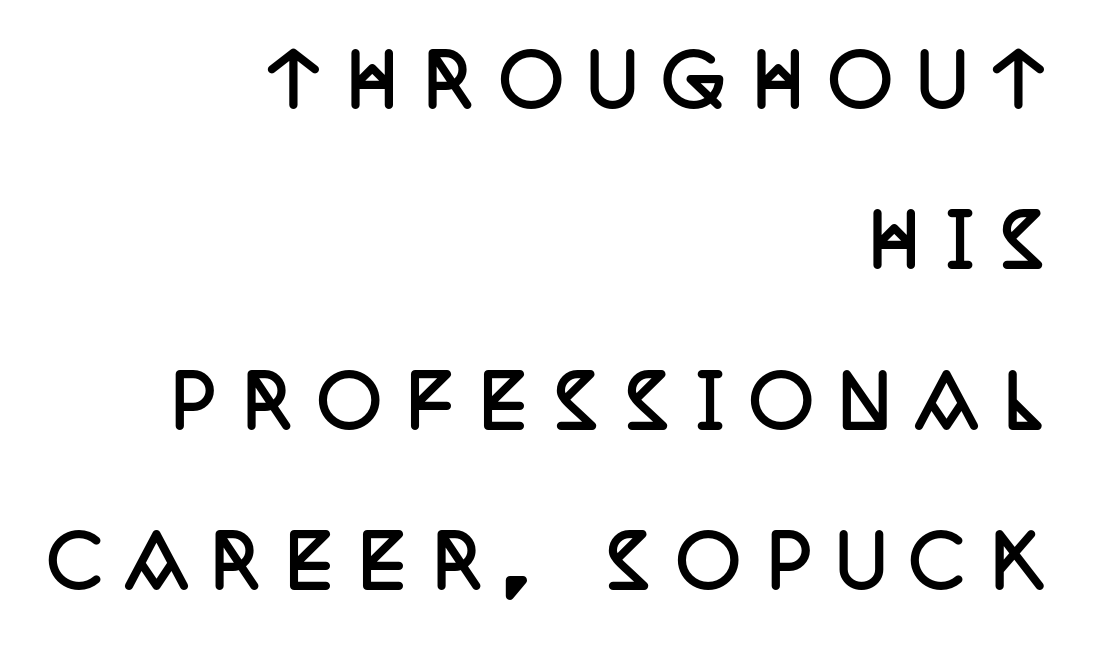
{"serif": "yes", "italic": "no", "bold": "yes", "weight": "semibold", "width": "condensed", "stroke_contrast": "low", "x_height": "large", "monospaced": "no", "underline": "no", "align": "right", "line_spacing": "loose", "line_spacing_ratio": 2.26, "letter_spacing": "wide", "letter_spacing_em": 0.36, "glyph_px": 71}
